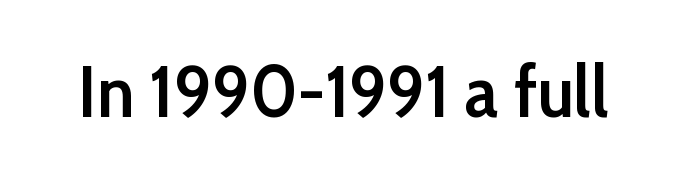
{"serif": "no", "italic": "no", "bold": "semi", "weight": "semibold", "width": "normal", "stroke_contrast": "low", "x_height": "medium", "monospaced": "no", "underline": "no", "letter_spacing": "normal", "letter_spacing_em": 0.0, "glyph_px": 73}
